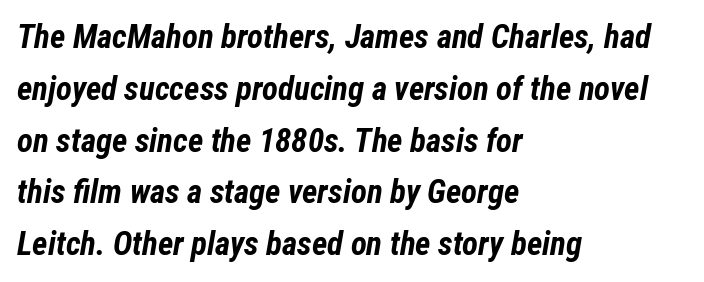
{"italic": "yes", "lean": "right", "slant_degrees": 12, "bold": "yes", "weight": "bold", "width": "condensed", "stroke_contrast": "low", "x_height": "medium", "monospaced": "no", "underline": "no", "align": "left", "line_spacing": "normal", "line_spacing_ratio": 1.57, "letter_spacing": "normal", "letter_spacing_em": 0.0, "glyph_px": 33}
